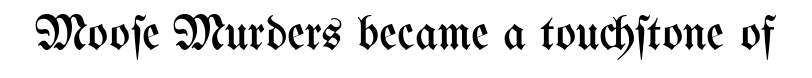
A typesetter would mark this as roman, not italic. Just letters on the line, the space beneath them empty. Is the letter spacing exaggerated? No — it looks like the ordinary default. The weight tops out at a normal text grade. The passage shown is typed in a proportional face where columns would drift.
